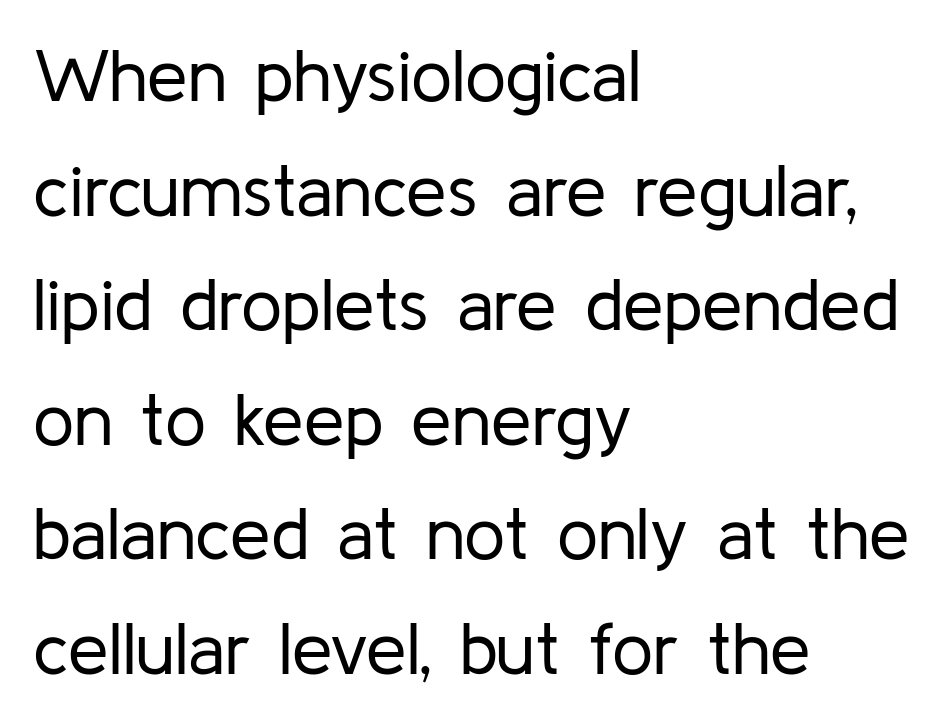
The image shows 73 px regular-weight sans-serif type, upright; set left-aligned, normal line spacing (1.57x), normal letter spacing, not underlined; low stroke contrast and a medium x-height.
